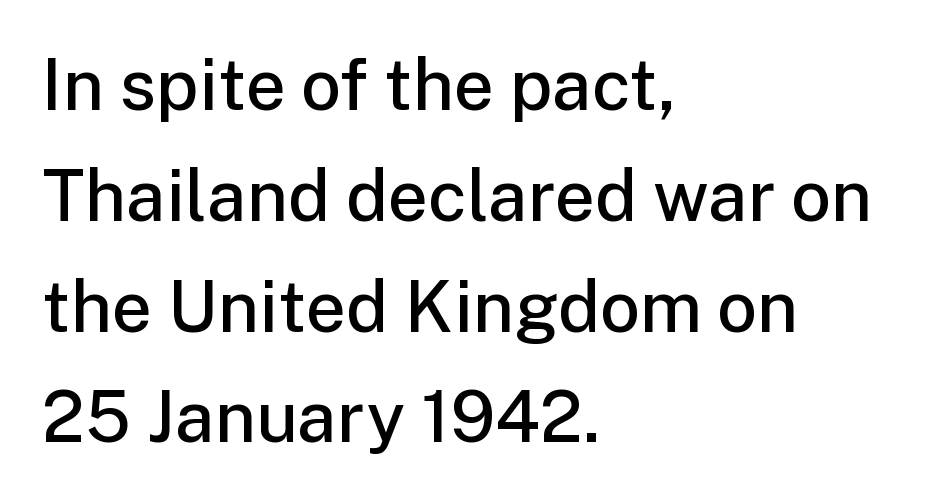
{"serif": "no", "italic": "no", "bold": "semi", "weight": "semibold", "width": "normal", "stroke_contrast": "low", "x_height": "medium", "monospaced": "no", "underline": "no", "align": "left", "line_spacing": "normal", "line_spacing_ratio": 1.56, "letter_spacing": "normal", "letter_spacing_em": 0.0, "glyph_px": 71}
